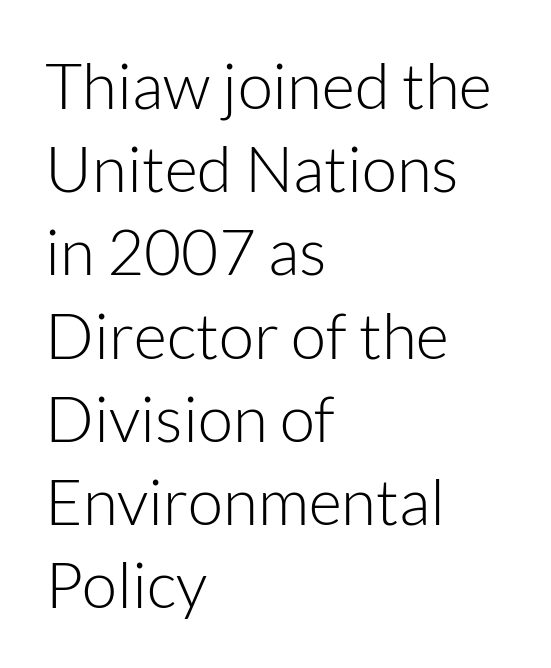
Q: Is the text bold? A: No.
Q: Is the text italic (slanted)? A: No, it is upright.
Q: Is the typeface a serif or a sans-serif typeface? A: Sans-serif.
Q: Is the text underlined? A: No.
Q: How is the paragraph aligned? A: Left-aligned.
Q: Is the spacing between letters normal or unusually wide? A: Normal.
Q: Is the spacing between lines tight, normal or loose? A: Normal.
Q: Width (condensed, normal, or wide)? A: Normal.
Q: Stroke contrast? A: Low.
Q: x-height? A: Medium.
Q: Monospaced? A: No.
